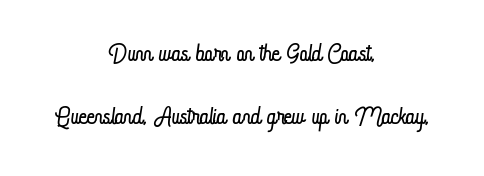
On a weight scale, this lands at 450 or below. In terms of letterspacing, this is plain default setting. Only glyphs here, with clear space below each row. These lines are rendered in a variable-pitch font.
